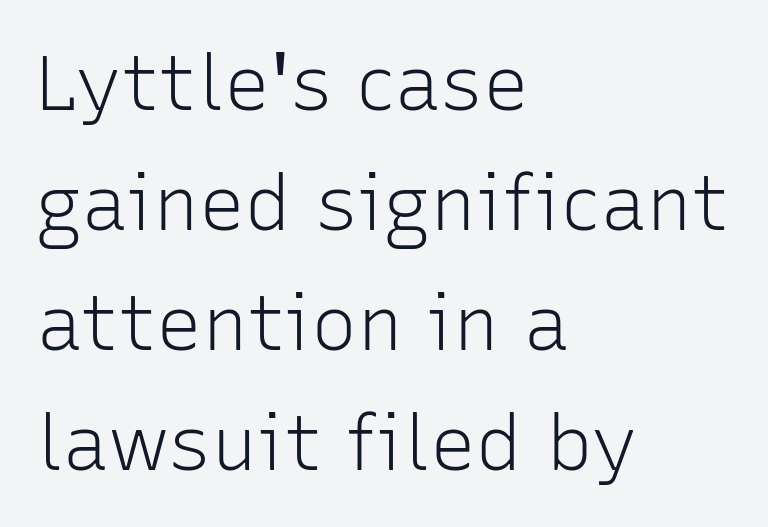
Q: Is the text bold? A: No.
Q: Is the text italic (slanted)? A: No, it is upright.
Q: Is the typeface a serif or a sans-serif typeface? A: Sans-serif.
Q: Is the text underlined? A: No.
Q: How is the paragraph aligned? A: Left-aligned.
Q: Is the spacing between letters normal or unusually wide? A: Normal.
Q: Is the spacing between lines tight, normal or loose? A: Normal.
Q: Width (condensed, normal, or wide)? A: Normal.
Q: Stroke contrast? A: Low.
Q: x-height? A: Medium.
Q: Monospaced? A: No.
